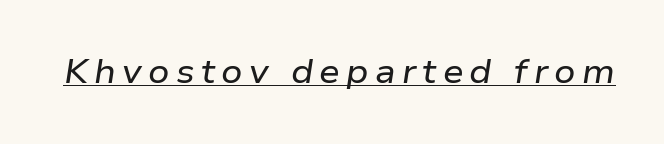
Q: Is the text italic (slanted)? A: Yes, it leans right by about 9 degrees.
Q: Is the text underlined? A: Yes.
Q: Width (condensed, normal, or wide)? A: Wide.
Q: Stroke contrast? A: Low.
Q: x-height? A: Medium.
Q: Monospaced? A: No.
